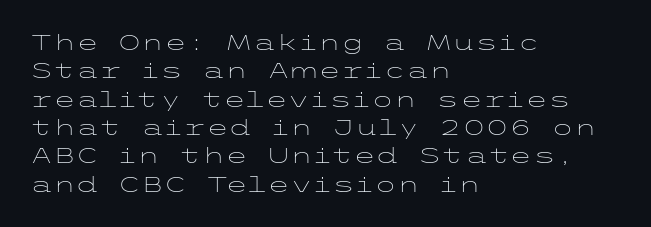
Q: Is the text bold? A: No.
Q: Is the text italic (slanted)? A: No, it is upright.
Q: Is the text underlined? A: No.
Q: How is the paragraph aligned? A: Left-aligned.
Q: Is the spacing between letters normal or unusually wide? A: Normal.
Q: Is the spacing between lines tight, normal or loose? A: Normal.
